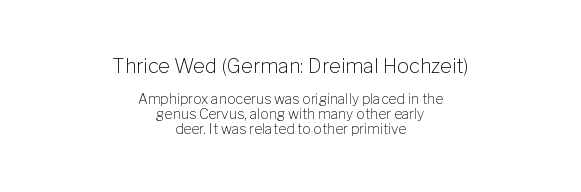
{"italic": "no", "bold": "no", "underline": "no", "align": "center", "line_spacing": "tight", "line_spacing_ratio": 1.07, "letter_spacing": "normal", "letter_spacing_em": 0.0, "larger_block": "first", "size_ratio": 1.43, "glyph_px": 20}
